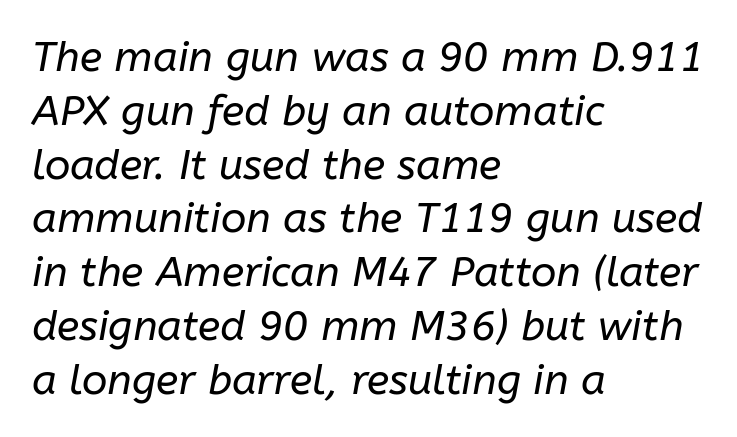
Glyph-to-glyph distance matches everyday printed text. Is the block centered? No — it sits flush against the left margin. Character widths vary here, with narrow letters taking less room than wide ones. The lettering tilts uniformly, giving the passage an italic look. The passage shown is not bold in any degree.
